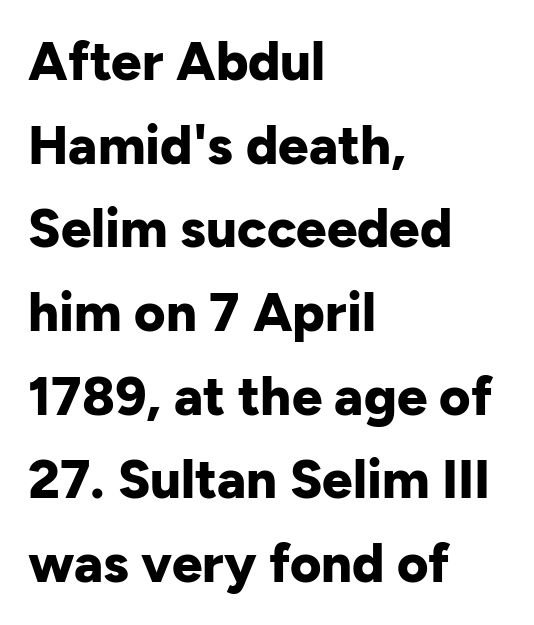
{"serif": "no", "italic": "no", "bold": "yes", "weight": "bold", "width": "normal", "stroke_contrast": "low", "x_height": "medium", "monospaced": "no", "underline": "no", "align": "left", "line_spacing": "normal", "line_spacing_ratio": 1.55, "letter_spacing": "normal", "letter_spacing_em": 0.0, "glyph_px": 54}
